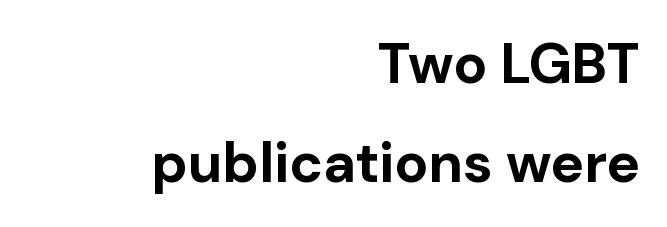
Casual observation: everything's shoved over to the right. Each word holds together tightly as a unit, with standard inter-letter gaps. Each glyph is drawn with heavy, bold strokes. Check the space under the baseline: it is left empty. The rendering uses natural spacing where letterforms have individual widths.
